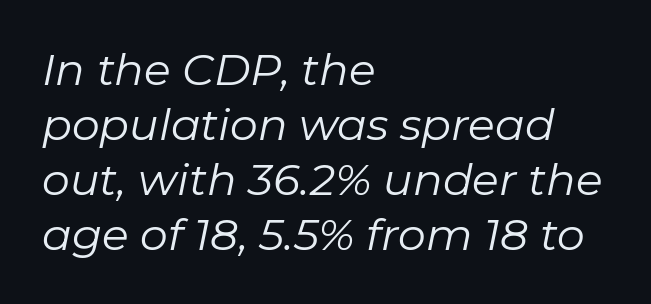
{"italic": "yes", "lean": "right", "slant_degrees": 11, "bold": "no", "weight": "regular", "width": "normal", "stroke_contrast": "low", "x_height": "medium", "monospaced": "no", "underline": "no", "align": "left", "line_spacing": "normal", "line_spacing_ratio": 1.25, "letter_spacing": "normal", "letter_spacing_em": 0.0, "glyph_px": 44}
